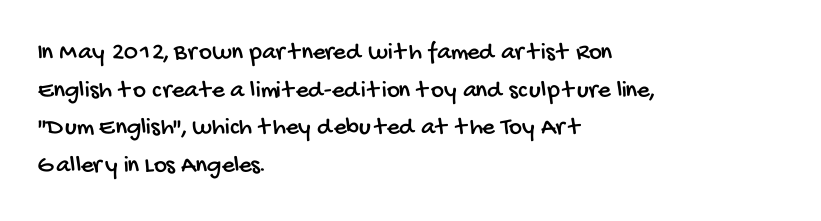
The zone under the glyphs is completely vacant. The letters sit at their default tracking, neither squeezed nor spread. Each line starts at the same left margin while the right side varies. A typesetter would call this leading conventional body-copy spacing.
